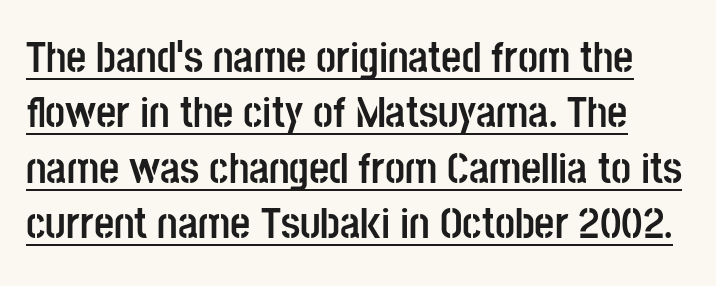
The image shows 44 px semibold, condensed sans-serif type, upright; set normal line spacing (1.26x), normal letter spacing, underlined; low stroke contrast and a large x-height.
